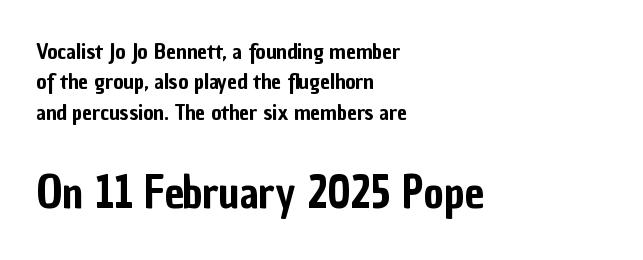
The axis of the letterforms is exactly vertical. In terms of letterform style, serifs are entirely absent. Bare-footed words on every line. This block has exactly the height ordinary leading produces. Students, note that the glyphs here touch the page at normal intervals.
